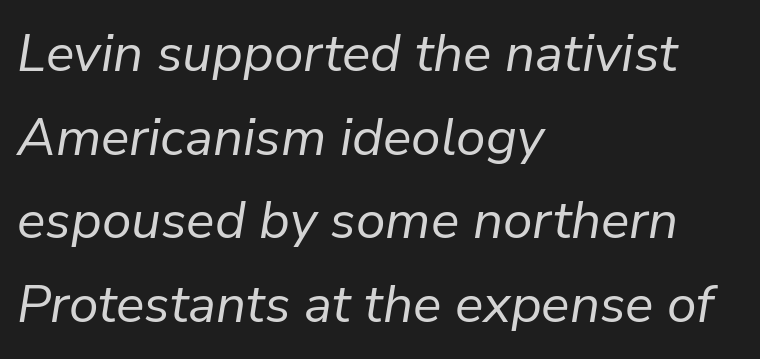
{"italic": "yes", "lean": "right", "slant_degrees": 9, "bold": "no", "weight": "regular", "width": "normal", "stroke_contrast": "low", "x_height": "medium", "monospaced": "no", "underline": "no", "align": "left", "line_spacing": "normal", "line_spacing_ratio": 1.58, "letter_spacing": "normal", "letter_spacing_em": 0.0, "glyph_px": 53}
